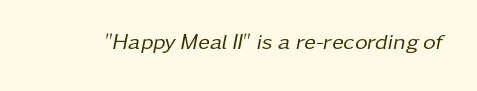
The image shows 22 px text type, italic (leaning right); set normal letter spacing, not underlined.
